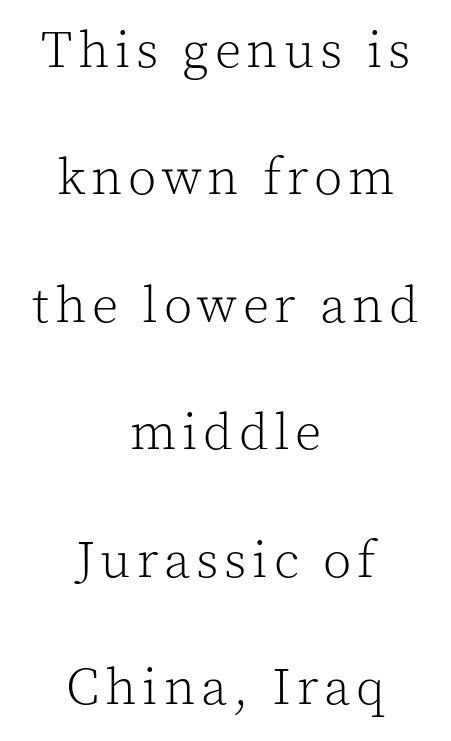
The image shows 52 px light serif type, upright; set centered, loose line spacing (2.45x), not underlined; a medium x-height.
